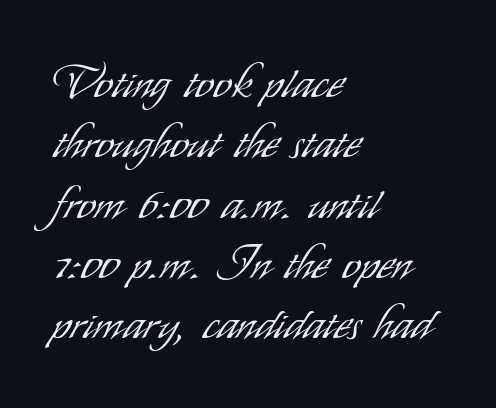
Stem width sits at or under what a default text font uses. The rows are spaced the way most documents space them. The passage shown is typed in a proportional face where columns would drift. Honestly, there is no underline to notice here at all.
